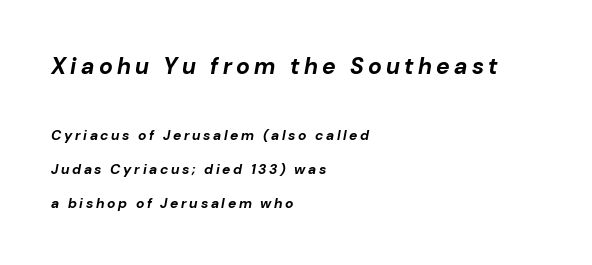
Q: Is the text bold? A: Yes.
Q: Is the text italic (slanted)? A: Yes, it leans right by about 10 degrees.
Q: Is the text underlined? A: No.
Q: How is the paragraph aligned? A: Left-aligned.
Q: Is the spacing between lines tight, normal or loose? A: Loose.
Q: Which block of text is set in a larger size, the first (top) or the second (bottom)? A: The first (top) one.
